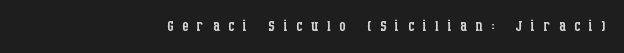
The image shows 21 px text type, upright; set right-aligned, unusually wide letter spacing (+0.41 em), not underlined.
